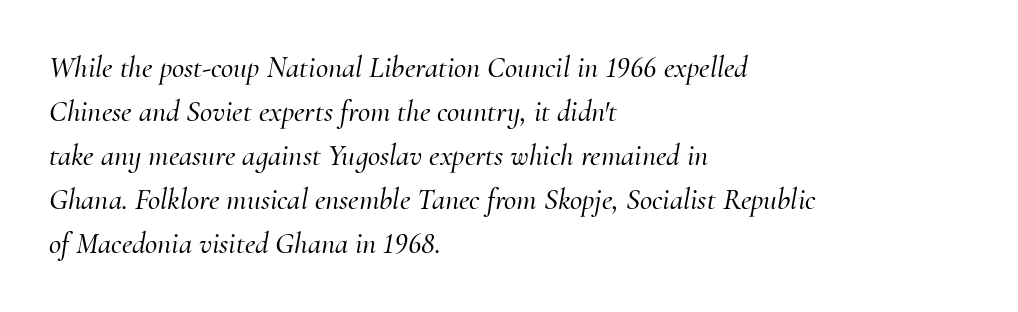
The image shows 30 px serif type, italic (leaning right); set left-aligned, normal line spacing (1.47x), normal letter spacing, not underlined; medium stroke contrast and a small x-height.
